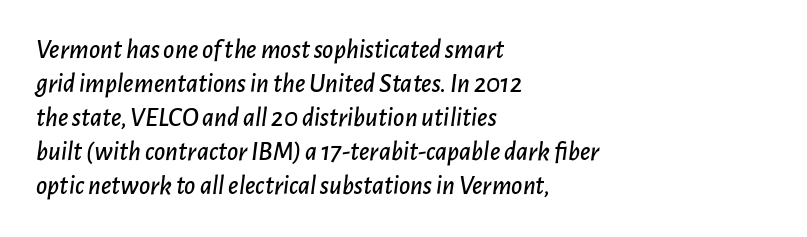
{"italic": "yes", "lean": "right", "slant_degrees": 7, "underline": "no", "align": "left", "line_spacing": "normal", "line_spacing_ratio": 1.26, "letter_spacing": "normal", "letter_spacing_em": 0.0, "glyph_px": 27}
